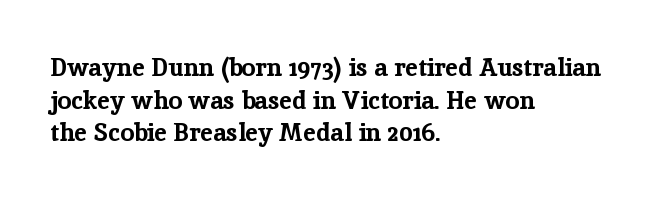
You could call the tracking neutral — neither tight nor loose. Ordinary non-slanted type is in use. Heavy, bold letterforms. Does the copy run flush right? No — it runs flush left. Regular leading.
